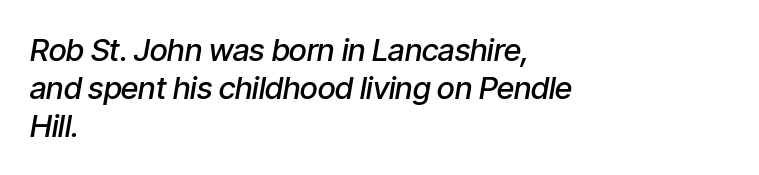
{"italic": "yes", "lean": "right", "slant_degrees": 9, "bold": "semi", "weight": "semibold", "width": "condensed", "stroke_contrast": "low", "x_height": "medium", "monospaced": "no", "underline": "no", "align": "left", "line_spacing_ratio": 1.22, "letter_spacing": "normal", "letter_spacing_em": 0.0, "glyph_px": 31}
